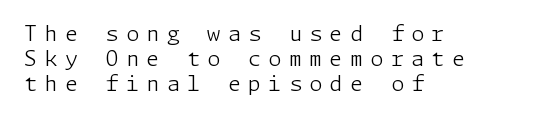
The image shows 21 px text type, upright; set left-aligned, line spacing 1.2x, unusually wide letter spacing (+0.35 em), not underlined.
